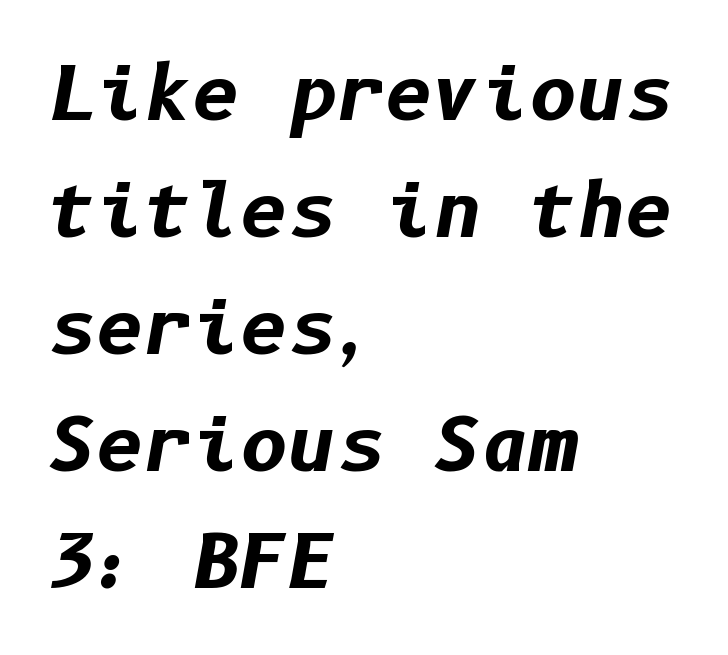
Q: Is the text bold? A: Yes.
Q: Is the text italic (slanted)? A: Yes, it leans right by about 10 degrees.
Q: Is the text underlined? A: No.
Q: How is the paragraph aligned? A: Left-aligned.
Q: Is the spacing between letters normal or unusually wide? A: Normal.
Q: Is the spacing between lines tight, normal or loose? A: Normal.
Q: Width (condensed, normal, or wide)? A: Normal.
Q: Stroke contrast? A: Low.
Q: x-height? A: Medium.
